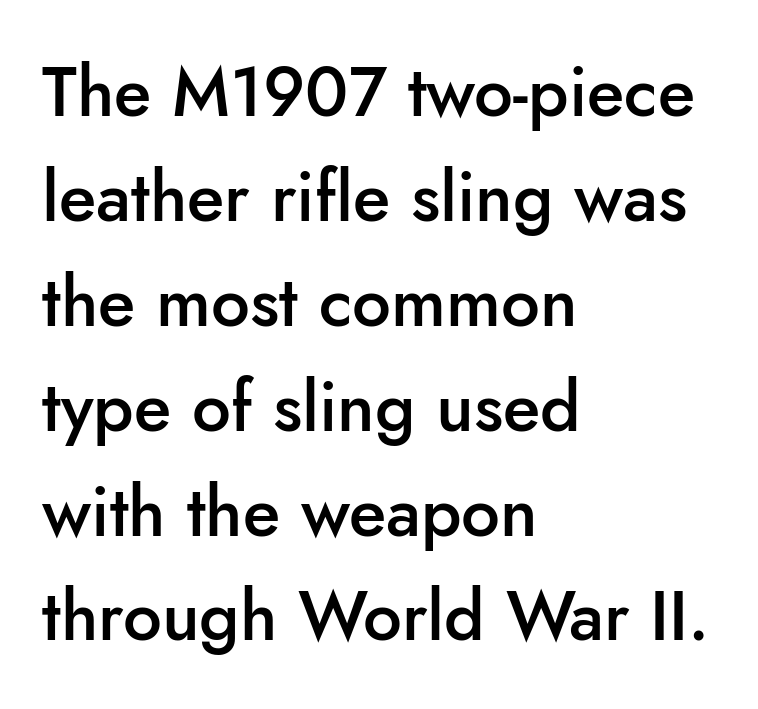
{"serif": "no", "italic": "no", "bold": "semi", "weight": "semibold", "width": "normal", "stroke_contrast": "low", "x_height": "small", "monospaced": "no", "underline": "no", "align": "left", "line_spacing": "normal", "line_spacing_ratio": 1.52, "letter_spacing": "normal", "letter_spacing_em": 0.0, "glyph_px": 69}
